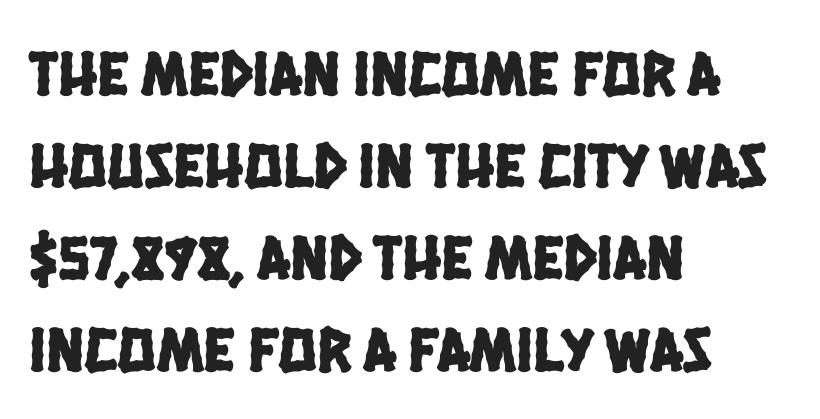
The image shows 64 px condensed sans-serif type; set left-aligned, normal line spacing (1.44x), normal letter spacing, not underlined; low stroke contrast and a large x-height.
